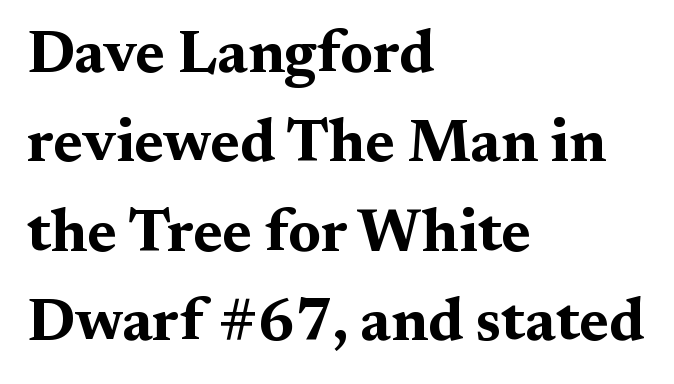
Beneath every word, the page is bare. Students, note that the glyphs here touch the page at normal intervals. A typesetter would call this proportional, since set widths differ per character. In CSS terms this would be text-align: left. What kind of face is this? One with serifs. Do the letters lean? They stand straight.
